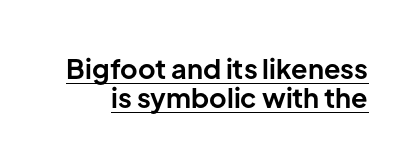
Q: Is the text bold? A: Yes.
Q: Is the text italic (slanted)? A: No, it is upright.
Q: Is the text underlined? A: Yes.
Q: Is the spacing between letters normal or unusually wide? A: Normal.
Q: Is the spacing between lines tight, normal or loose? A: Tight.
